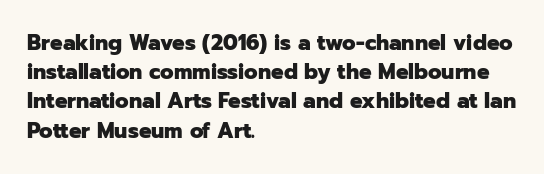
When letters stand straight like this, we call the style roman or upright. Line starts are locked; line ends wander. Quick note: underline off. Words appear dense and cohesive because spacing is normal. A normal amount of white space separates one row of letters from the next.
